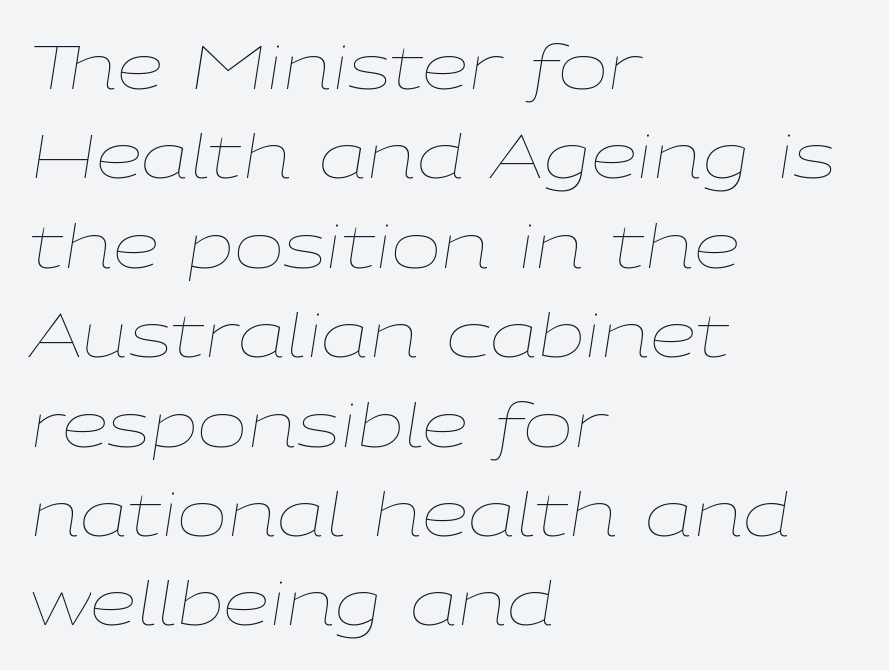
Q: Is the text bold? A: No.
Q: Is the text italic (slanted)? A: Yes, it leans right by about 9 degrees.
Q: Is the text underlined? A: No.
Q: How is the paragraph aligned? A: Left-aligned.
Q: Is the spacing between letters normal or unusually wide? A: Normal.
Q: Is the spacing between lines tight, normal or loose? A: Normal.
Q: Width (condensed, normal, or wide)? A: Wide.
Q: Stroke contrast? A: Low.
Q: x-height? A: Medium.
Q: Monospaced? A: No.
